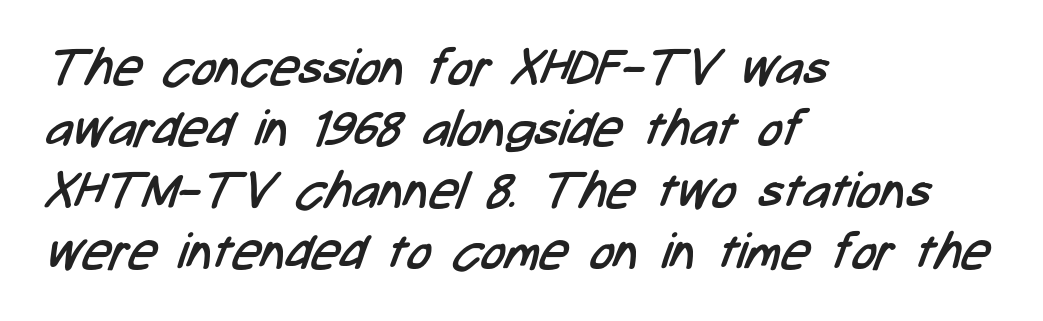
The image shows 50 px regular-weight, condensed sans-serif type; set left-aligned, line spacing 1.23x, normal letter spacing, not underlined; low stroke contrast and a medium x-height.
